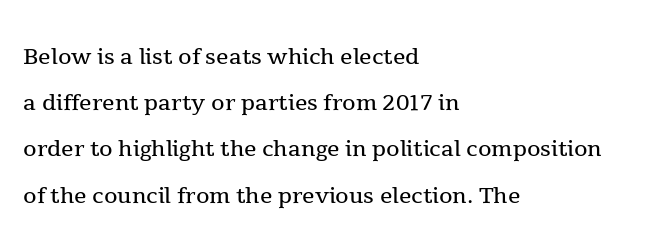
{"serif": "yes", "italic": "no", "bold": "no", "weight": "regular", "width": "normal", "x_height": "medium", "monospaced": "no", "underline": "no", "align": "left", "line_spacing": "normal", "line_spacing_ratio": 1.49, "letter_spacing": "normal", "letter_spacing_em": 0.0, "glyph_px": 31}
